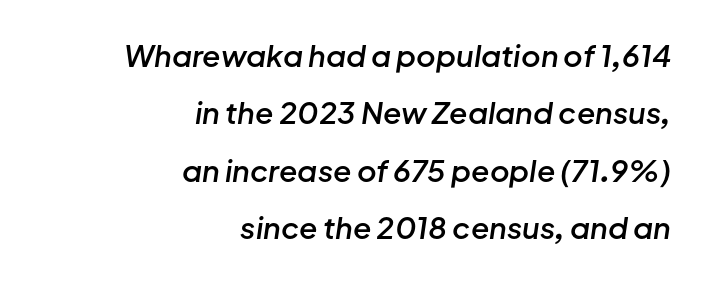
The image shows 30 px semibold type, italic (leaning right); set right-aligned, loose line spacing (1.91x), normal letter spacing, not underlined; low stroke contrast and a medium x-height.
